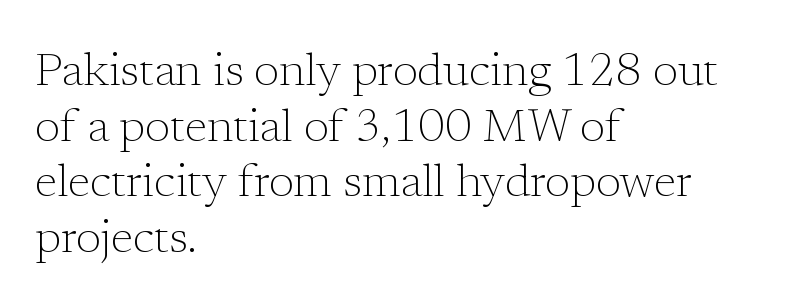
These lines are rendered in a variable-pitch font. The weight tops out at a normal text grade. Tall strokes in this sample are plumb rather than angled. The space beneath each line is pristine and unruled. How are the letters spaced? Ordinarily, with no added tracking.
